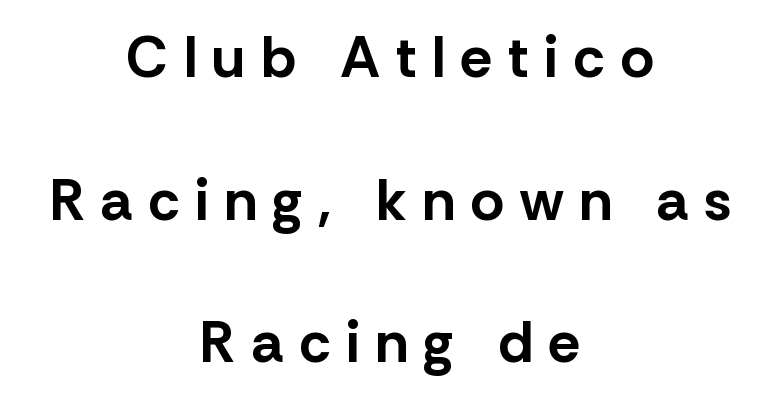
Summary of weight: heavy, a full bold. A typesetter would mark this as roman, not italic. Type without underlining. What's the leading like? Stretched, with rows far apart. Which margin do the lines hug? Neither — every line sits in the middle. The typeface chosen for these lines omits serifs.
